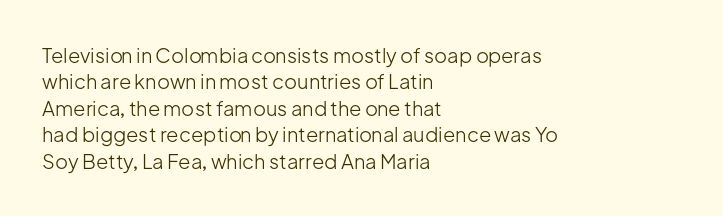
The image shows 20 px text type, upright; set left-aligned, normal line spacing (1.32x), normal letter spacing, not underlined.
